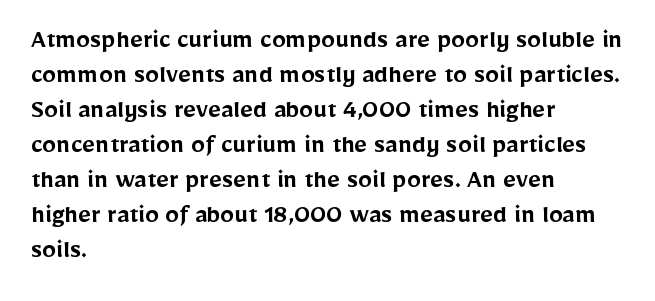
The lines sit at an ordinary, default distance from one another. This rendering features lettering with no underline. Inter-character spacing is left at the font's built-in metrics. Proportional: the letters do not fall into vertical columns. How heavy is the stroke? Medium-heavy — a semibold, shy of bold. The specimen reads as upright at a glance.
